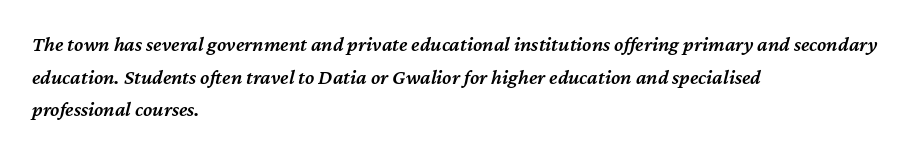
Honestly, there is no underline to notice here at all. A typesetter would call this zero additional tracking. All the whitespace from short lines collects on the right. The specimen reads as italic at a glance. I'd describe the lettering as semibold — firm but not a full bold. Reading down the column, the eye jumps a familiar distance to each next line.
